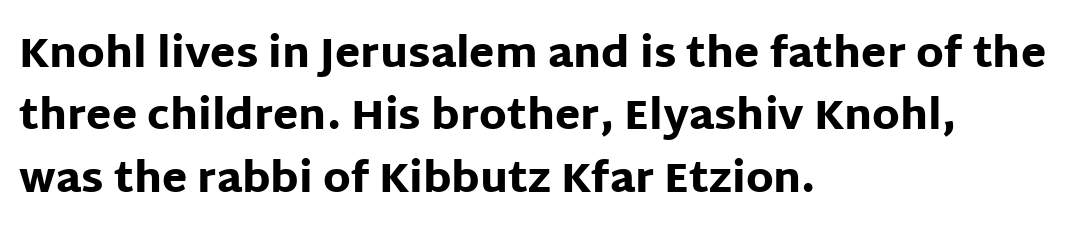
Reading down the block, your eye returns to a fixed left position each line. Check where the strokes stop: nothing finishes them off — pure sans. Do the characters align in a grid? No, the font is proportional. Reading down the column, the eye jumps a familiar distance to each next line.
